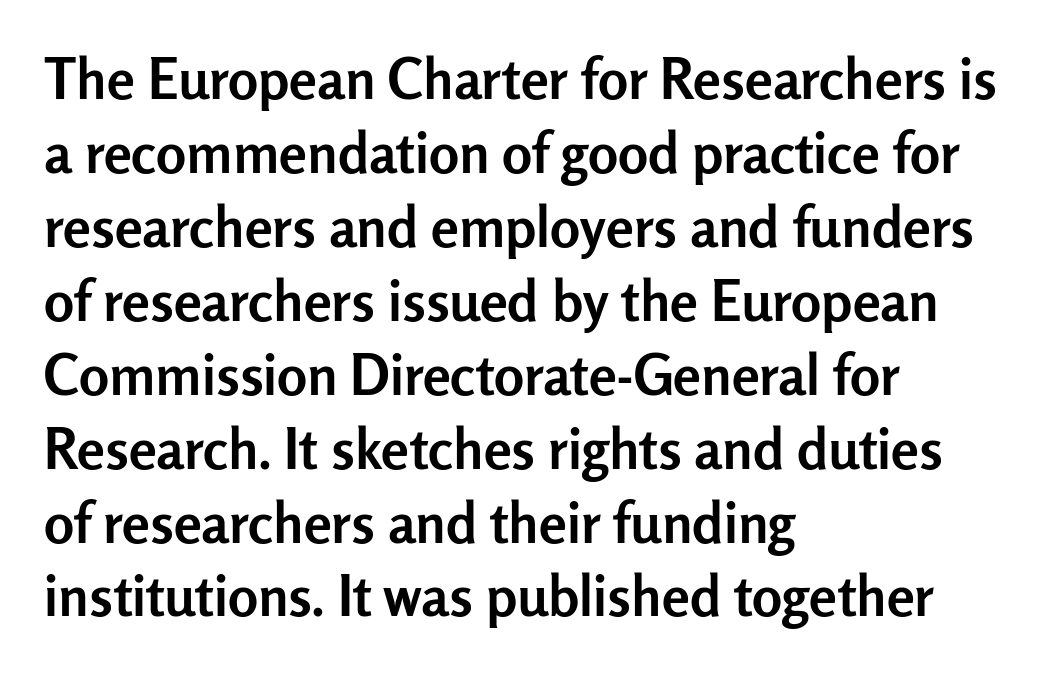
To sum up the face: it is a sans, with no serifs. This rendering features lettering with no underline. The lines in this sample share a left origin and differ only in where they stop. The typography opts for an upright posture over an oblique one. Note the varied advance widths — an 'i' is clearly narrower than an 'm'.
